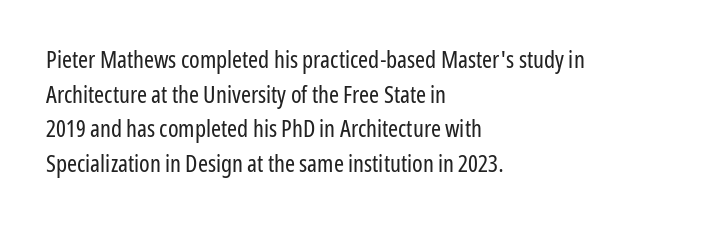
{"italic": "no", "bold": "no", "underline": "no", "align": "left", "line_spacing": "normal", "line_spacing_ratio": 1.44, "letter_spacing": "normal", "letter_spacing_em": 0.0, "glyph_px": 24}
